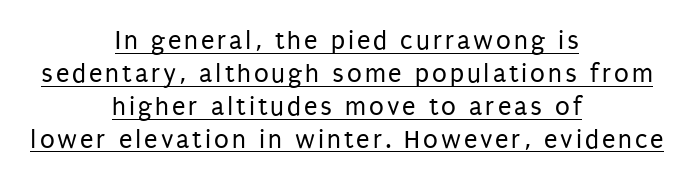
Q: Is the text bold? A: No.
Q: Is the text italic (slanted)? A: No, it is upright.
Q: Is the text underlined? A: Yes.
Q: How is the paragraph aligned? A: Centered.
